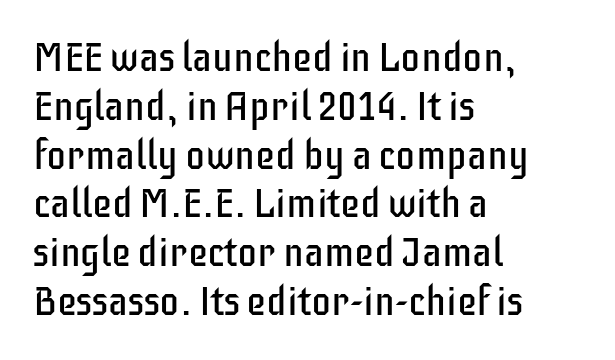
{"serif": "no", "italic": "no", "bold": "no", "weight": "regular", "width": "condensed", "stroke_contrast": "low", "x_height": "large", "monospaced": "no", "underline": "no", "align": "left", "line_spacing_ratio": 1.22, "letter_spacing": "normal", "letter_spacing_em": 0.0, "glyph_px": 40}
